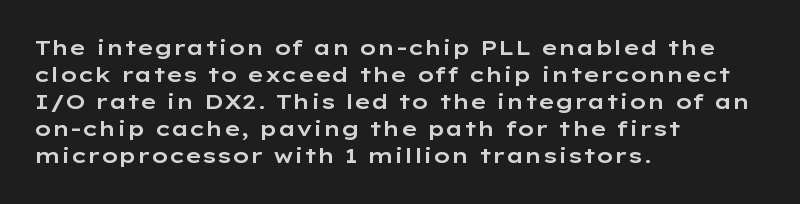
{"italic": "no", "underline": "no", "align": "left", "line_spacing": "normal", "line_spacing_ratio": 1.29, "letter_spacing": "normal", "letter_spacing_em": 0.0, "glyph_px": 21}
